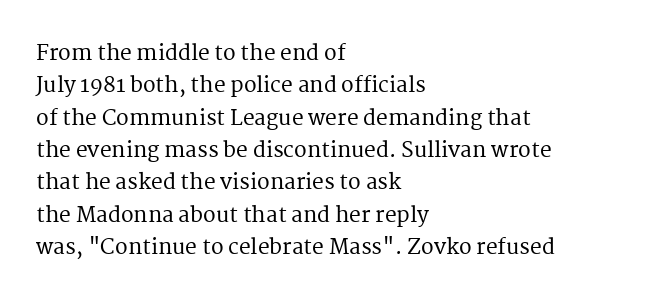
The image shows 21 px text type, upright; set left-aligned, normal line spacing (1.54x), normal letter spacing, not underlined.
